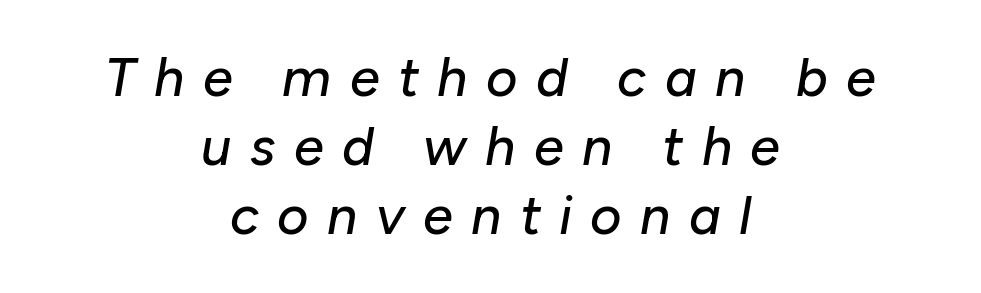
Here the designer chose a conventional face with non-uniform glyph widths. Evenly set lines give the paragraph a standard silhouette. Caption: expanded tracking, letters set apart. Rule under the text: the space is simply empty. An italicized treatment has been applied to the whole sample.
